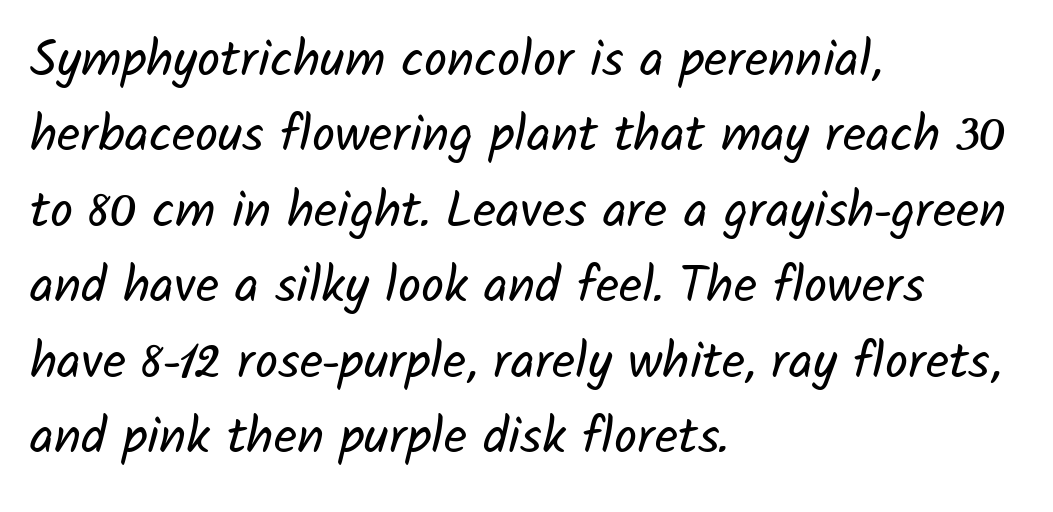
Q: Is the text bold? A: No.
Q: Is the typeface a serif or a sans-serif typeface? A: Sans-serif.
Q: Is the text underlined? A: No.
Q: How is the paragraph aligned? A: Left-aligned.
Q: Is the spacing between letters normal or unusually wide? A: Normal.
Q: Is the spacing between lines tight, normal or loose? A: Normal.
Q: Width (condensed, normal, or wide)? A: Normal.
Q: Stroke contrast? A: Low.
Q: x-height? A: Medium.
Q: Monospaced? A: No.
